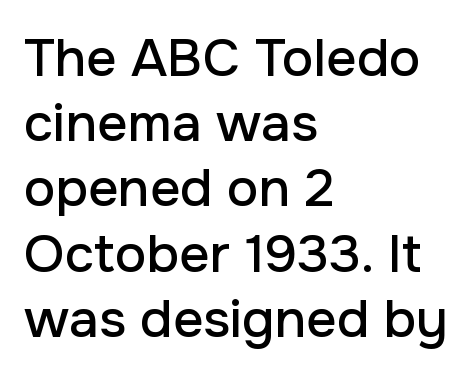
Q: Is the text italic (slanted)? A: No, it is upright.
Q: Is the typeface a serif or a sans-serif typeface? A: Sans-serif.
Q: Is the text underlined? A: No.
Q: How is the paragraph aligned? A: Left-aligned.
Q: Is the spacing between letters normal or unusually wide? A: Normal.
Q: Width (condensed, normal, or wide)? A: Normal.
Q: Stroke contrast? A: Low.
Q: x-height? A: Medium.
Q: Monospaced? A: No.
